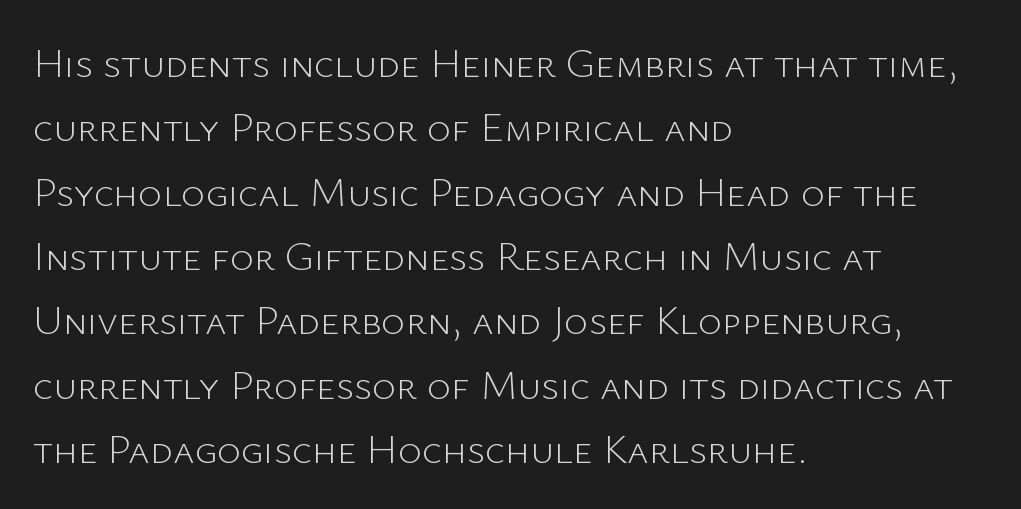
Q: Is the text bold? A: No.
Q: Is the text italic (slanted)? A: No, it is upright.
Q: Is the typeface a serif or a sans-serif typeface? A: Sans-serif.
Q: Is the text underlined? A: No.
Q: How is the paragraph aligned? A: Left-aligned.
Q: Is the spacing between letters normal or unusually wide? A: Normal.
Q: Is the spacing between lines tight, normal or loose? A: Normal.
Q: Width (condensed, normal, or wide)? A: Normal.
Q: Stroke contrast? A: Low.
Q: x-height? A: Medium.
Q: Monospaced? A: No.
